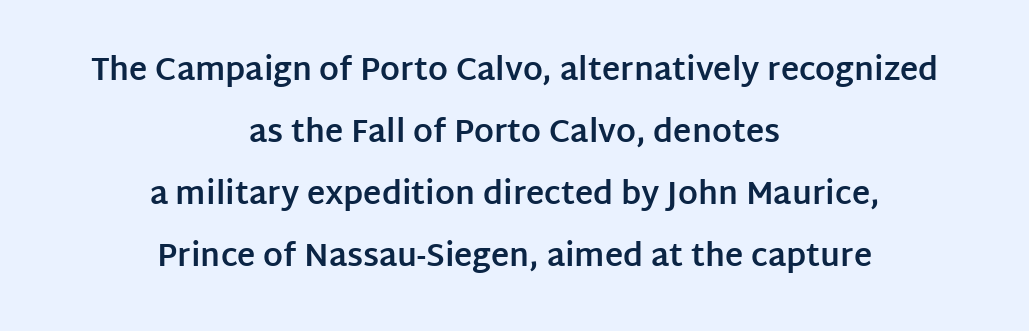
The image shows 31 px bold sans-serif type, upright; set centered, loose line spacing (2.0x), normal letter spacing, not underlined; low stroke contrast and a large x-height.
